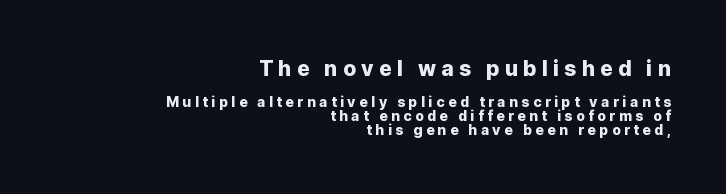
The designer dialed line spacing down below the default. Typeset ragged left — the right edge is the straight one. Glyph-to-glyph distance is far greater than everyday printed text. Size hierarchy here favors the leading block over the trailing one. Just letters on the line, the space beneath them empty.
